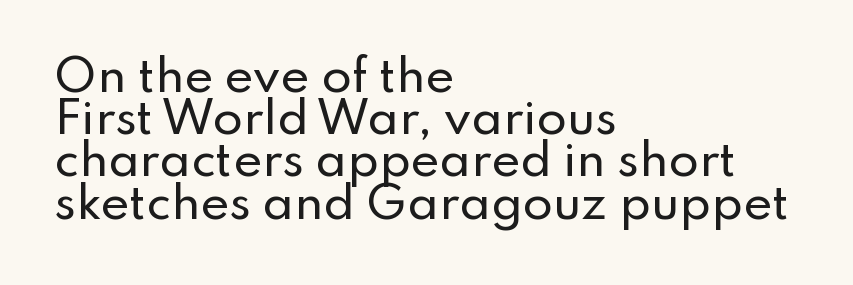
The image shows 44 px sans-serif type, upright; set left-aligned, tight line spacing (0.96x), normal letter spacing, not underlined; low stroke contrast and a small x-height.
